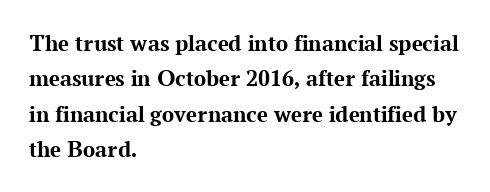
The image shows 24 px bold type, upright; set left-aligned, normal line spacing (1.47x), normal letter spacing, not underlined.
